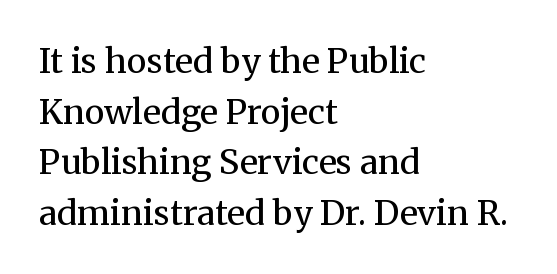
The type sits square on the baseline with zero lean. The strip under each line holds only bare page. The letterforms sit at book weight or below. Is there much room between lines? A standard amount, neither cramped nor airy. Letter spacing: default. Here the designer chose a conventional face with non-uniform glyph widths.
